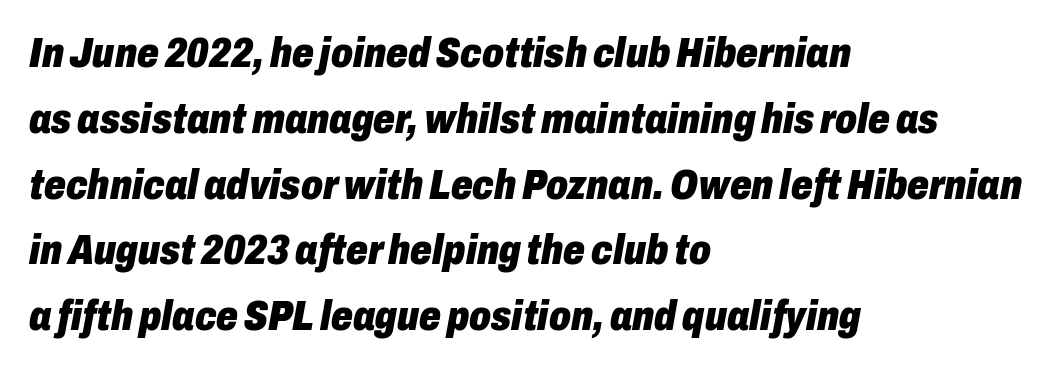
The image shows 43 px heavy, condensed type, italic (leaning right); set left-aligned, normal line spacing (1.53x), normal letter spacing, not underlined; low stroke contrast and a medium x-height.
